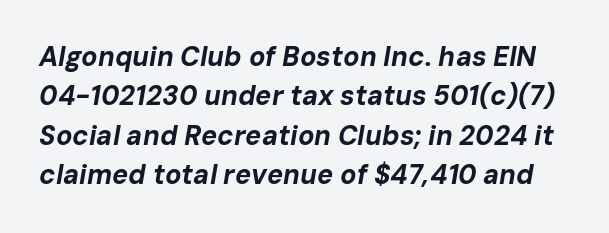
{"italic": "yes", "lean": "right", "slant_degrees": 10, "bold": "yes", "underline": "no", "line_spacing": "normal", "line_spacing_ratio": 1.46, "letter_spacing": "normal", "letter_spacing_em": 0.0, "glyph_px": 27}
